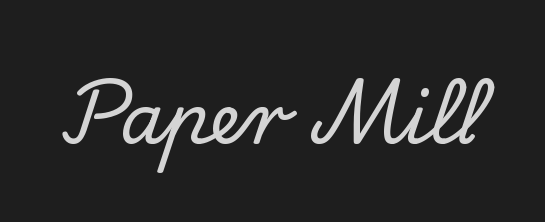
Honestly, there is no underline to notice here at all. Yep, those are serifs on the letters. The letters advance in unequal steps, a hallmark of proportional type.
